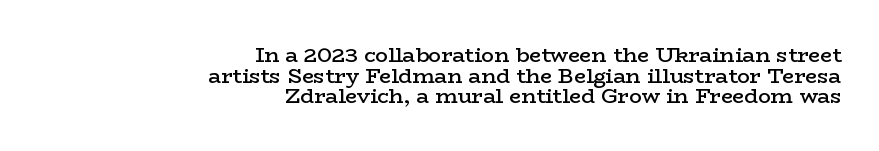
{"italic": "no", "bold": "semi", "underline": "no", "align": "right", "line_spacing": "tight", "line_spacing_ratio": 0.98, "letter_spacing": "normal", "letter_spacing_em": 0.0, "glyph_px": 21}
